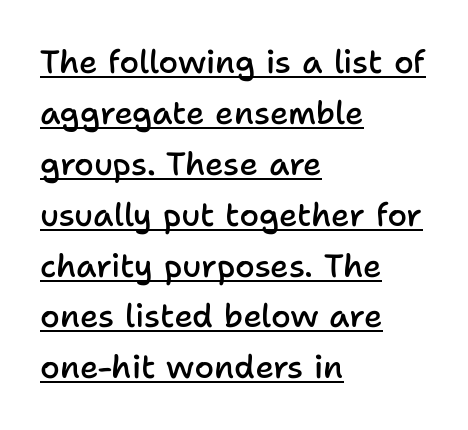
{"serif": "no", "italic": "no", "bold": "semi", "weight": "semibold", "width": "normal", "stroke_contrast": "low", "x_height": "medium", "monospaced": "no", "underline": "yes", "align": "left", "line_spacing": "normal", "line_spacing_ratio": 1.59, "letter_spacing": "normal", "letter_spacing_em": 0.0, "glyph_px": 32}
